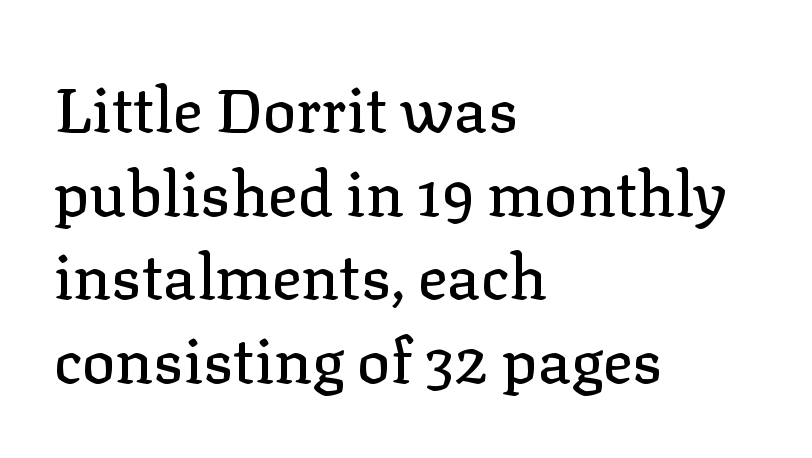
Q: Is the text italic (slanted)? A: No, it is upright.
Q: Is the typeface a serif or a sans-serif typeface? A: Serif.
Q: Is the text underlined? A: No.
Q: How is the paragraph aligned? A: Left-aligned.
Q: Is the spacing between letters normal or unusually wide? A: Normal.
Q: Is the spacing between lines tight, normal or loose? A: Normal.
Q: Width (condensed, normal, or wide)? A: Normal.
Q: Stroke contrast? A: Low.
Q: x-height? A: Medium.
Q: Monospaced? A: No.
